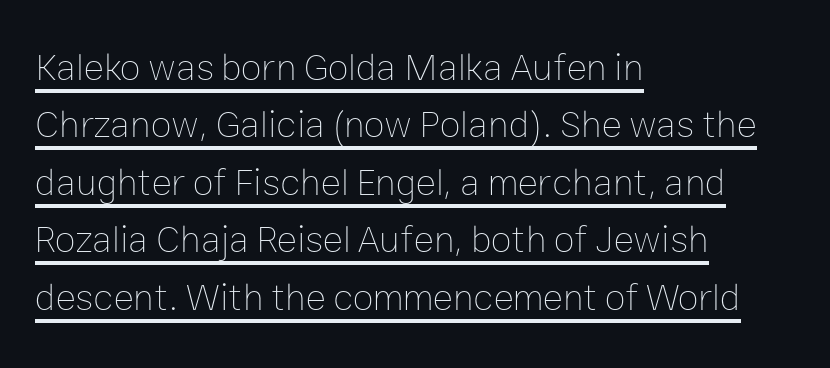
Q: Is the text bold? A: No.
Q: Is the text italic (slanted)? A: No, it is upright.
Q: Is the text underlined? A: Yes.
Q: How is the paragraph aligned? A: Left-aligned.
Q: Is the spacing between letters normal or unusually wide? A: Normal.
Q: Is the spacing between lines tight, normal or loose? A: Normal.
Q: Width (condensed, normal, or wide)? A: Normal.
Q: Stroke contrast? A: Low.
Q: x-height? A: Medium.
Q: Monospaced? A: No.
